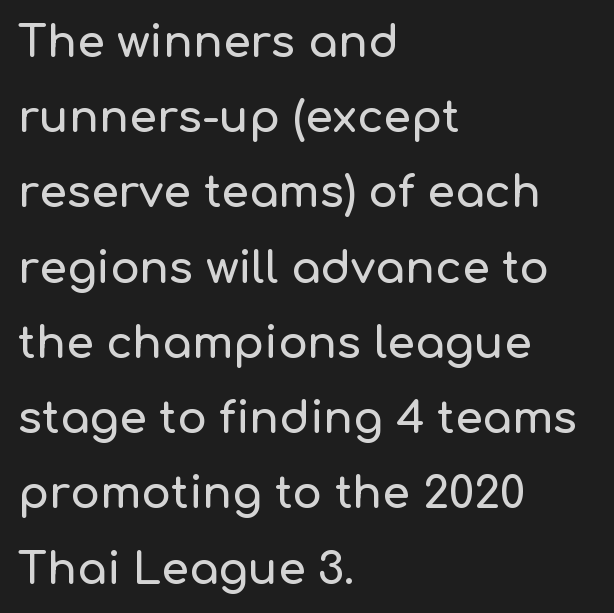
Ascenders rise straight up at ninety degrees. The rendering uses natural spacing where letterforms have individual widths. A sans-serif font was chosen for this passage. If you drew a ruler down the left edge, every line would touch it. This sample uses plain, unmodified letter spacing. The strip under each line holds only bare page.
